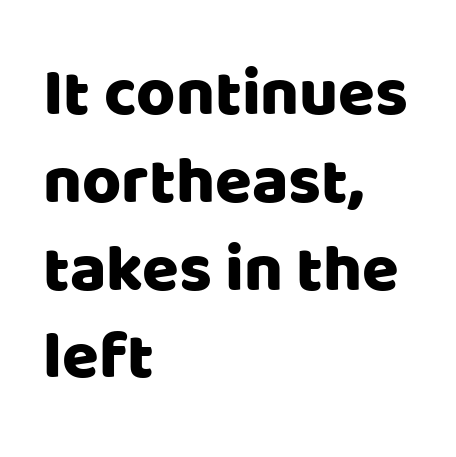
The image shows 67 px sans-serif type, upright; set left-aligned, normal line spacing (1.31x), normal letter spacing, not underlined; low stroke contrast and a large x-height.
